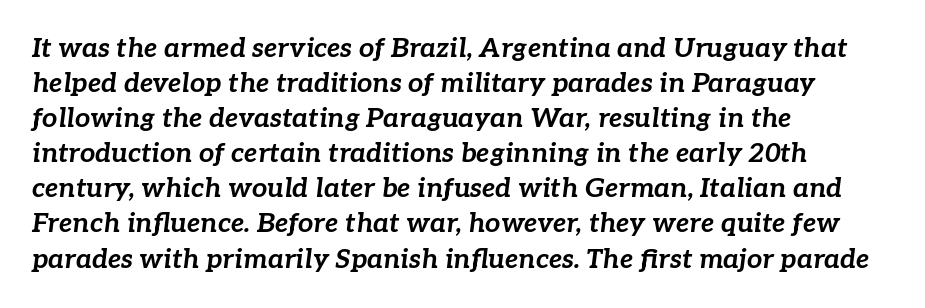
Q: Is the text bold? A: Yes.
Q: Is the text italic (slanted)? A: Yes, it leans right by about 7 degrees.
Q: Is the text underlined? A: No.
Q: How is the paragraph aligned? A: Left-aligned.
Q: Is the spacing between letters normal or unusually wide? A: Normal.
Q: Is the spacing between lines tight, normal or loose? A: Normal.
